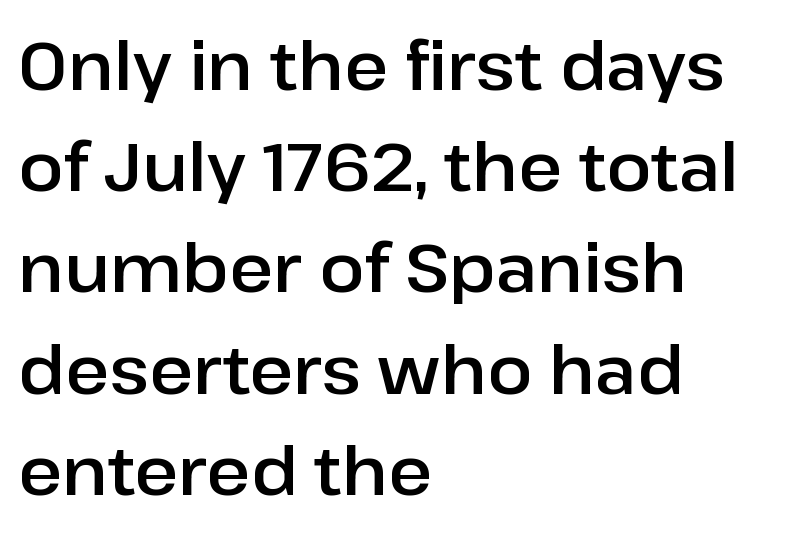
{"serif": "no", "italic": "no", "width": "normal", "stroke_contrast": "low", "x_height": "medium", "monospaced": "no", "underline": "no", "align": "left", "line_spacing": "normal", "line_spacing_ratio": 1.51, "letter_spacing": "normal", "letter_spacing_em": 0.0, "glyph_px": 67}
